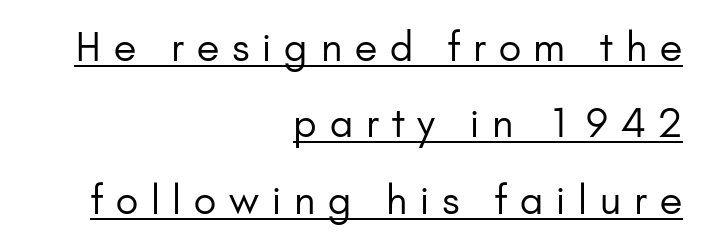
Q: Is the text bold? A: No.
Q: Is the text italic (slanted)? A: No, it is upright.
Q: Is the typeface a serif or a sans-serif typeface? A: Sans-serif.
Q: Is the text underlined? A: Yes.
Q: How is the paragraph aligned? A: Right-aligned.
Q: Is the spacing between letters normal or unusually wide? A: Unusually wide.
Q: Is the spacing between lines tight, normal or loose? A: Loose.
Q: Width (condensed, normal, or wide)? A: Normal.
Q: Stroke contrast? A: Low.
Q: x-height? A: Small.
Q: Monospaced? A: No.
